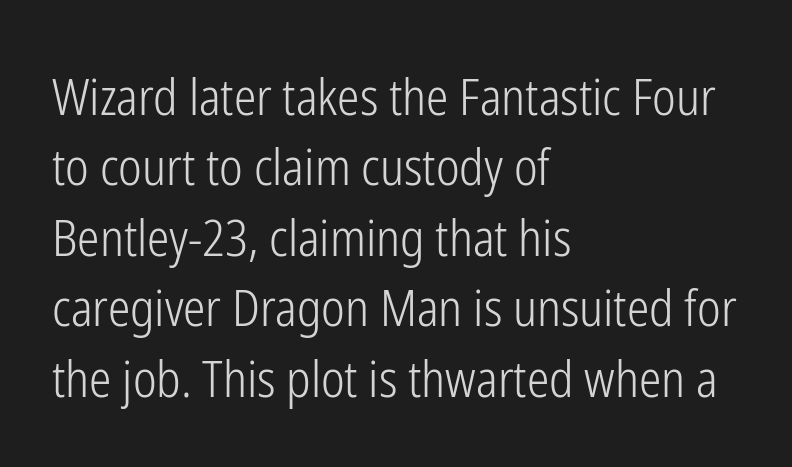
How are the letters spaced? Ordinarily, with no added tracking. This rendering features lettering with no underline. Is there any slant? The stems are plumb. The rows are spaced the way most documents space them. The letters advance in unequal steps, a hallmark of proportional type.
